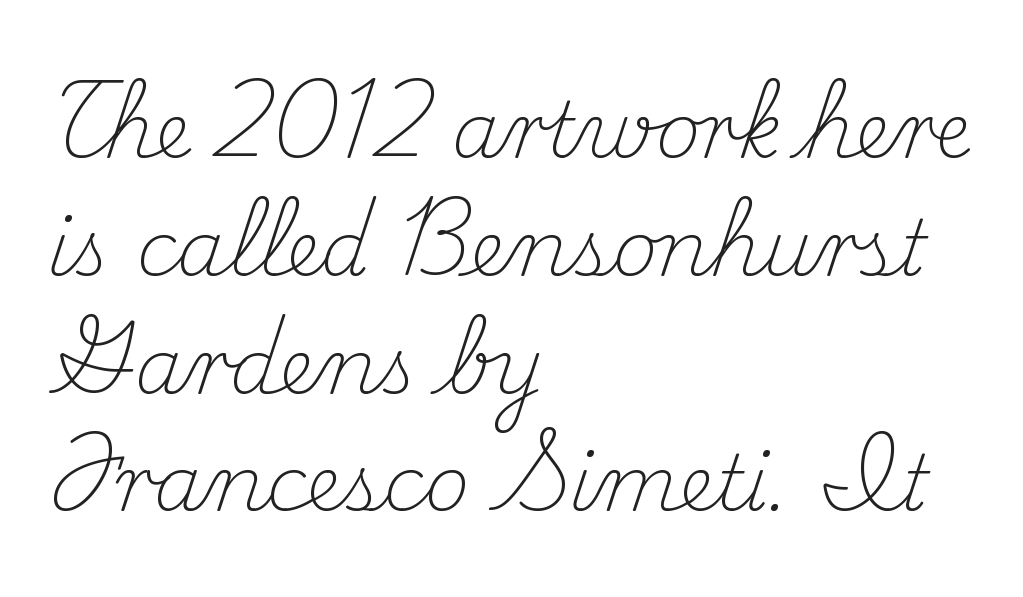
Q: Is the text bold? A: No.
Q: Is the text italic (slanted)? A: Yes.
Q: Is the typeface a serif or a sans-serif typeface? A: Serif.
Q: Is the text underlined? A: No.
Q: How is the paragraph aligned? A: Left-aligned.
Q: Is the spacing between letters normal or unusually wide? A: Normal.
Q: Is the spacing between lines tight, normal or loose? A: Normal.
Q: Width (condensed, normal, or wide)? A: Normal.
Q: Stroke contrast? A: Medium.
Q: x-height? A: Small.
Q: Monospaced? A: No.
